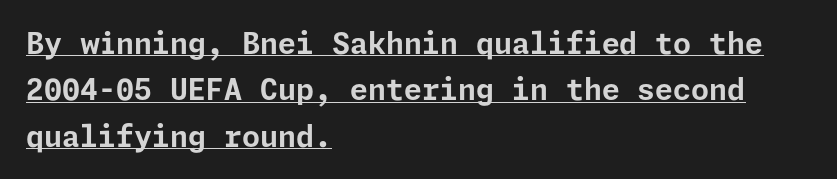
{"serif": "no", "italic": "no", "bold": "yes", "weight": "bold", "width": "normal", "stroke_contrast": "low", "x_height": "medium", "underline": "yes", "align": "left", "line_spacing": "normal", "line_spacing_ratio": 1.6, "letter_spacing": "normal", "letter_spacing_em": 0.0, "glyph_px": 29}
